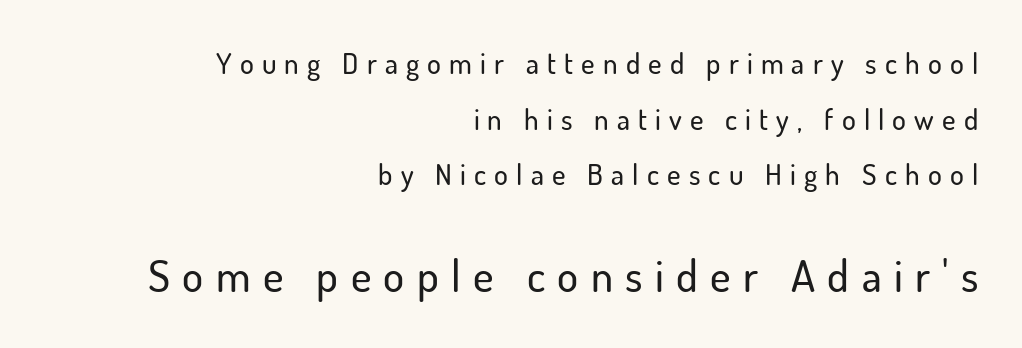
Q: Is the text italic (slanted)? A: No, it is upright.
Q: Is the typeface a serif or a sans-serif typeface? A: Sans-serif.
Q: Is the text underlined? A: No.
Q: How is the paragraph aligned? A: Right-aligned.
Q: Is the spacing between letters normal or unusually wide? A: Unusually wide.
Q: Is the spacing between lines tight, normal or loose? A: Loose.
Q: Which block of text is set in a larger size, the first (top) or the second (bottom)? A: The second (bottom) one.
Q: Width (condensed, normal, or wide)? A: Normal.
Q: Stroke contrast? A: Low.
Q: x-height? A: Small.
Q: Monospaced? A: No.
